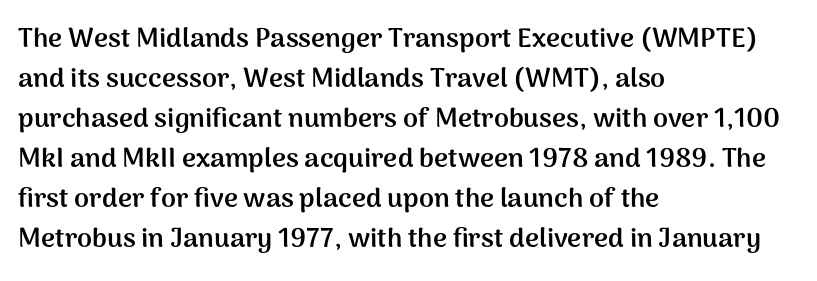
The image shows 27 px bold type, upright; set left-aligned, normal line spacing (1.48x), normal letter spacing, not underlined.
